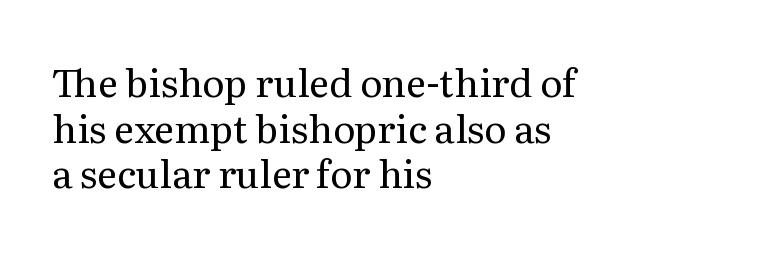
To sum up the face: it has serifs. Is there any slant? The stems are plumb. Is the type heavy? It reads as light-to-regular instead. Tracking value appears to be zero — textbook default spacing. Notice how the passage keeps a crisp vertical edge on the left only. Spacing verdict: proportional, widths tailored to each character.
